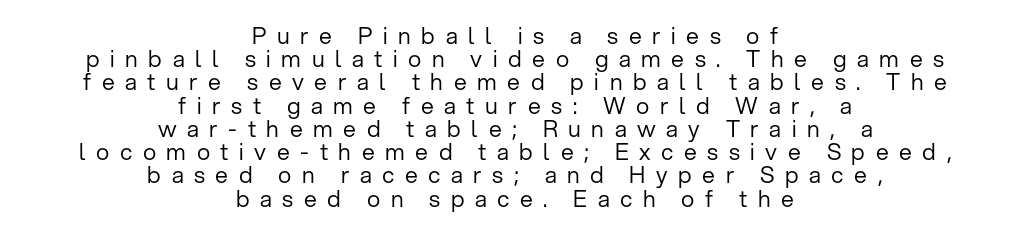
{"italic": "no", "bold": "no", "underline": "no", "align": "center", "line_spacing": "tight", "line_spacing_ratio": 1.01, "letter_spacing": "wide", "letter_spacing_em": 0.46, "glyph_px": 23}
